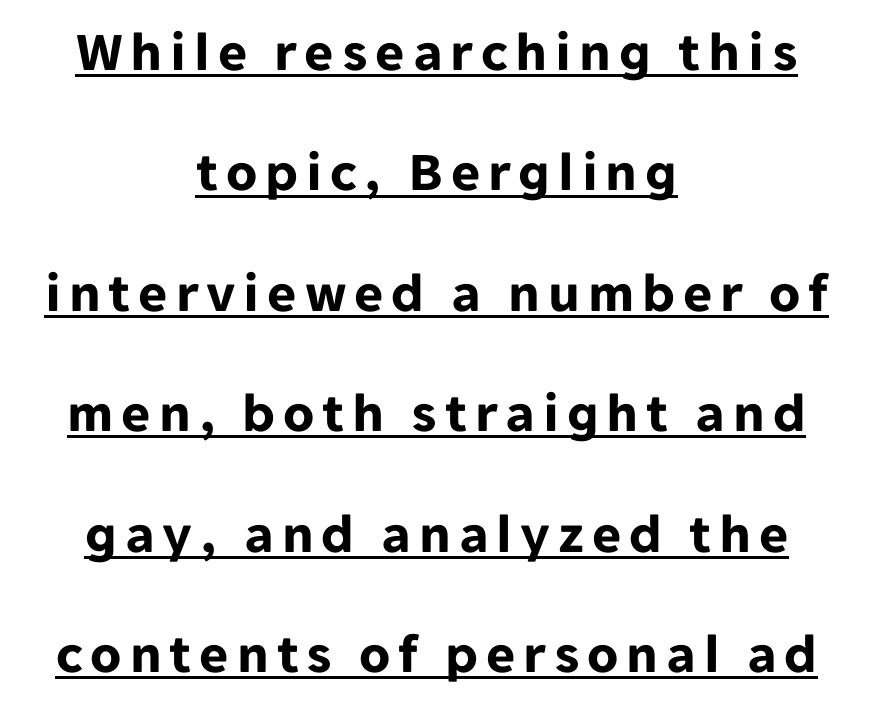
{"serif": "no", "italic": "no", "bold": "yes", "weight": "bold", "width": "normal", "stroke_contrast": "low", "x_height": "medium", "monospaced": "no", "underline": "yes", "align": "center", "line_spacing": "loose", "line_spacing_ratio": 2.15, "glyph_px": 56}
